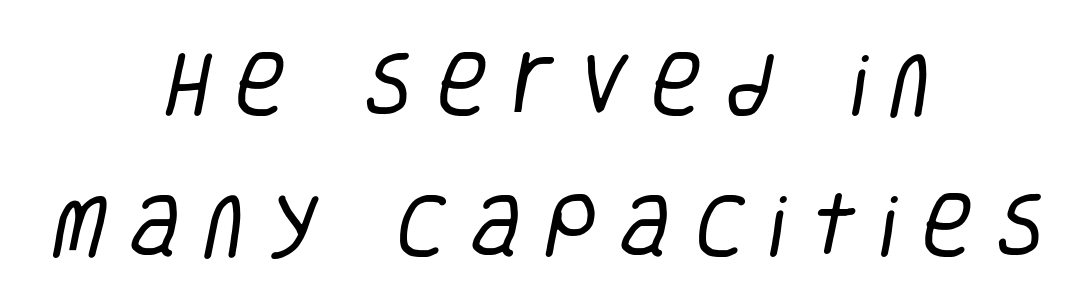
{"serif": "no", "bold": "no", "weight": "regular", "width": "condensed", "stroke_contrast": "low", "x_height": "large", "monospaced": "no", "underline": "no", "align": "center", "line_spacing": "loose", "line_spacing_ratio": 2.01, "letter_spacing": "wide", "letter_spacing_em": 0.34, "glyph_px": 70}
